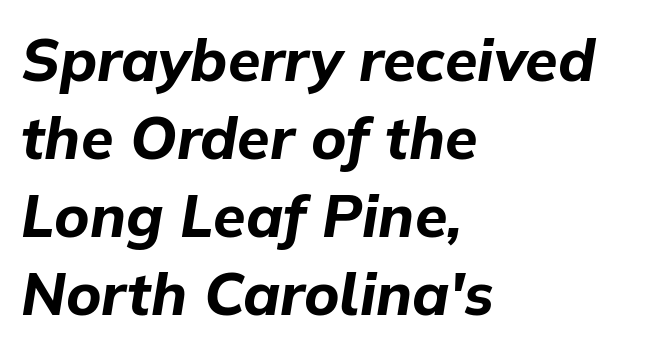
Q: Is the text bold? A: Yes.
Q: Is the text italic (slanted)? A: Yes, it leans right by about 9 degrees.
Q: Is the text underlined? A: No.
Q: How is the paragraph aligned? A: Left-aligned.
Q: Is the spacing between letters normal or unusually wide? A: Normal.
Q: Is the spacing between lines tight, normal or loose? A: Normal.
Q: Width (condensed, normal, or wide)? A: Normal.
Q: Stroke contrast? A: Low.
Q: x-height? A: Medium.
Q: Monospaced? A: No.
